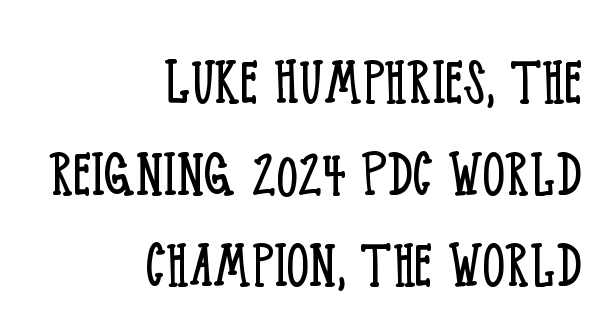
Q: Is the text bold? A: No.
Q: Is the text italic (slanted)? A: No, it is upright.
Q: Is the typeface a serif or a sans-serif typeface? A: Serif.
Q: Is the text underlined? A: No.
Q: How is the paragraph aligned? A: Right-aligned.
Q: Is the spacing between letters normal or unusually wide? A: Normal.
Q: Is the spacing between lines tight, normal or loose? A: Normal.
Q: Width (condensed, normal, or wide)? A: Condensed.
Q: Stroke contrast? A: Low.
Q: x-height? A: Large.
Q: Monospaced? A: No.
